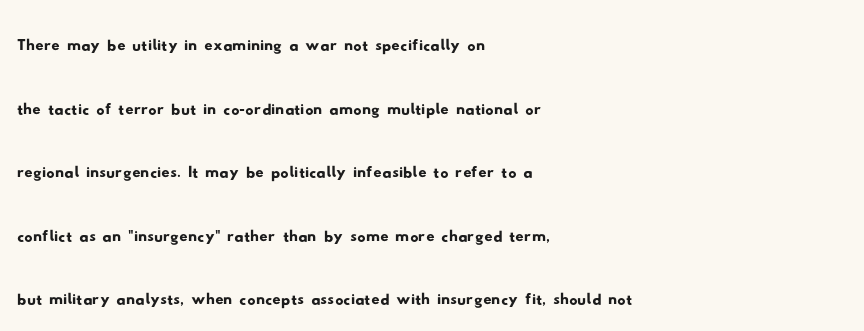
The image shows 41 px wide sans-serif type; set left-aligned, normal line spacing (1.55x), normal letter spacing, not underlined; low stroke contrast and a small x-height.
